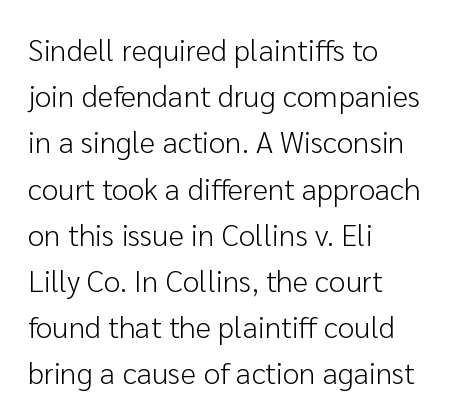
{"serif": "no", "italic": "no", "bold": "no", "weight": "light", "width": "normal", "stroke_contrast": "low", "x_height": "medium", "monospaced": "no", "underline": "no", "align": "left", "line_spacing": "normal", "line_spacing_ratio": 1.54, "letter_spacing": "normal", "letter_spacing_em": 0.0, "glyph_px": 30}
